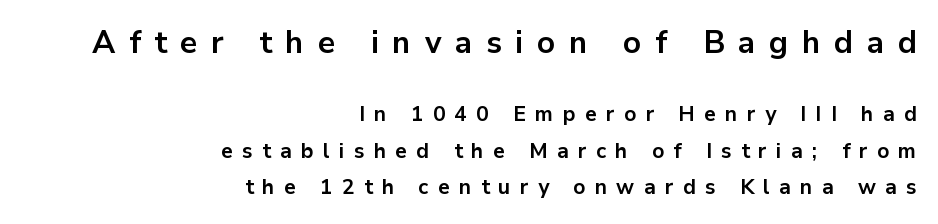
Does the bottom block carry the larger type? No, the top block does. Teacher's note: observe the even right margin — that is flush-right alignment. This sample uses an upright cut, with every glyph sitting square on the baseline. In terms of letterspacing, this is a distinctly airy, spread setting. What weight is shown? A full bold with thick strokes.
